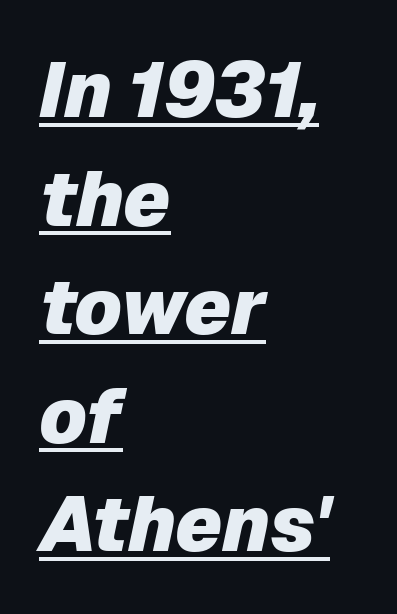
{"italic": "yes", "lean": "right", "slant_degrees": 12, "bold": "yes", "weight": "heavy", "width": "normal", "stroke_contrast": "low", "x_height": "medium", "monospaced": "no", "underline": "yes", "align": "left", "line_spacing": "normal", "line_spacing_ratio": 1.41, "letter_spacing": "normal", "letter_spacing_em": 0.0, "glyph_px": 77}
